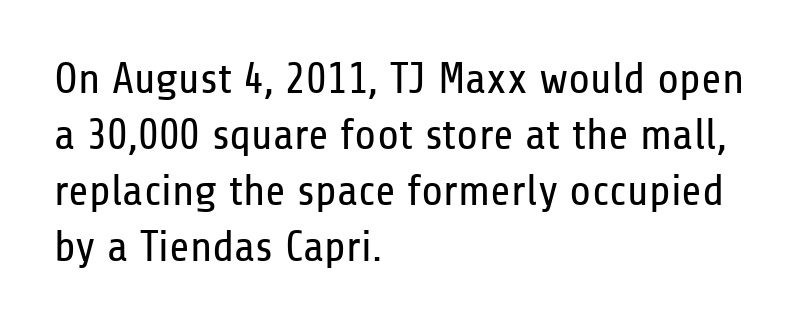
The image shows 44 px regular-weight, condensed sans-serif type, upright; set left-aligned, normal line spacing (1.27x), normal letter spacing, not underlined; low stroke contrast and a medium x-height.
